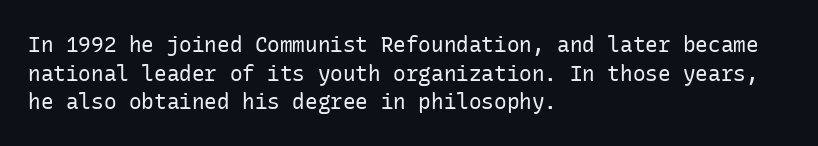
The image shows 21 px text type, upright; set left-aligned, normal line spacing (1.36x), normal letter spacing, not underlined.
